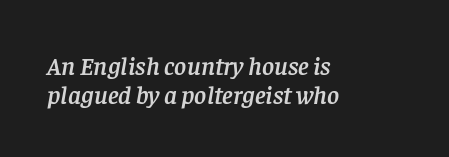
The image shows 26 px text type, italic (leaning right); set left-aligned, tight line spacing (1.1x), normal letter spacing, not underlined.
